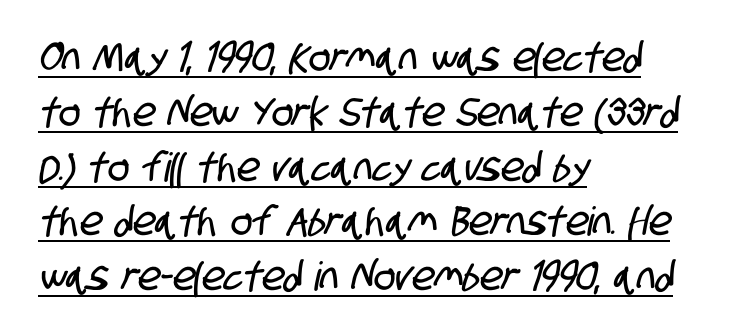
{"serif": "no", "width": "condensed", "stroke_contrast": "low", "x_height": "large", "monospaced": "no", "underline": "yes", "align": "left", "line_spacing": "normal", "line_spacing_ratio": 1.37, "letter_spacing": "normal", "letter_spacing_em": 0.0, "glyph_px": 40}
